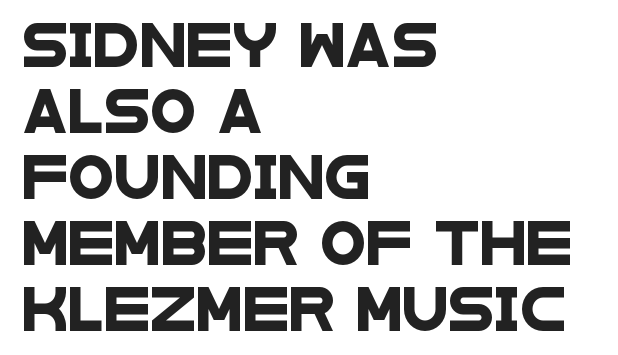
The image shows 42 px wide sans-serif type; set left-aligned, normal line spacing (1.57x), normal letter spacing, not underlined; low stroke contrast and a large x-height.
